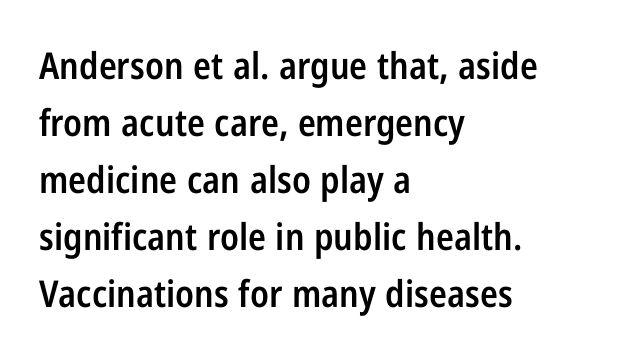
The image shows 37 px semibold, condensed sans-serif type, upright; set left-aligned, normal line spacing (1.54x), normal letter spacing, not underlined; low stroke contrast and a medium x-height.
